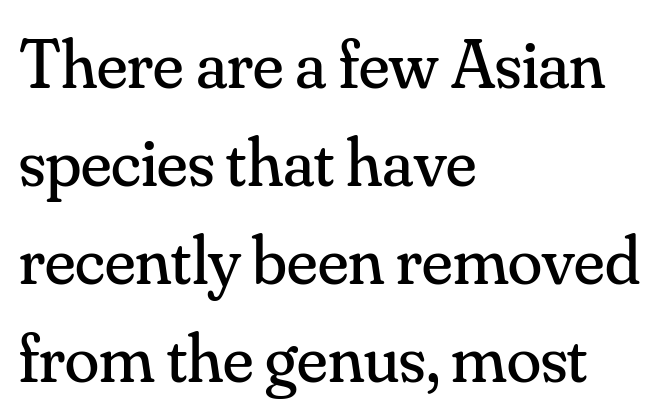
Q: Is the text bold? A: No.
Q: Is the text italic (slanted)? A: No, it is upright.
Q: Is the typeface a serif or a sans-serif typeface? A: Serif.
Q: Is the text underlined? A: No.
Q: How is the paragraph aligned? A: Left-aligned.
Q: Is the spacing between letters normal or unusually wide? A: Normal.
Q: Is the spacing between lines tight, normal or loose? A: Normal.
Q: Width (condensed, normal, or wide)? A: Normal.
Q: Stroke contrast? A: Medium.
Q: x-height? A: Small.
Q: Monospaced? A: No.
